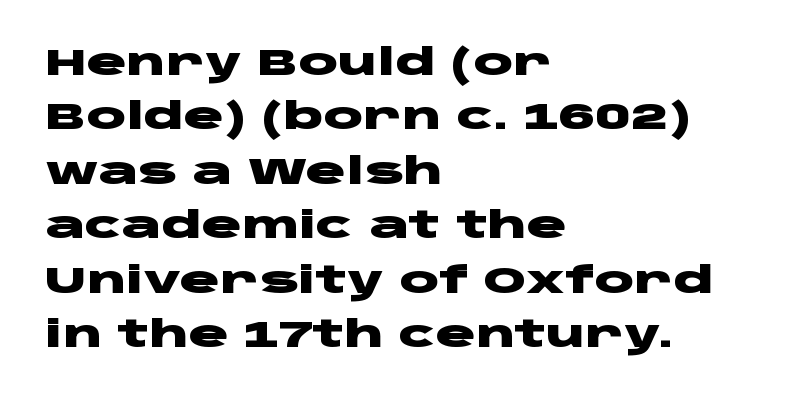
{"serif": "no", "italic": "no", "bold": "yes", "weight": "heavy", "width": "wide", "stroke_contrast": "low", "x_height": "large", "monospaced": "no", "underline": "no", "align": "left", "line_spacing": "normal", "line_spacing_ratio": 1.47, "letter_spacing": "normal", "letter_spacing_em": 0.0, "glyph_px": 37}
